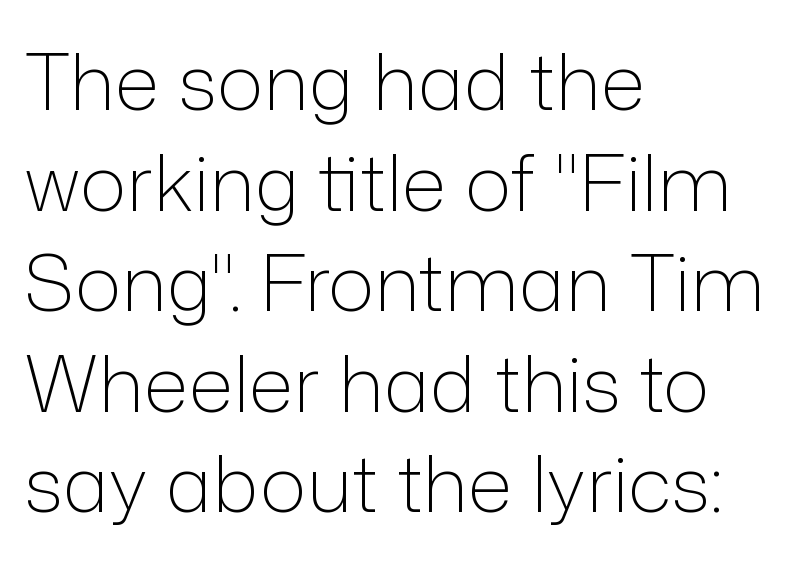
Q: Is the text bold? A: No.
Q: Is the text italic (slanted)? A: No, it is upright.
Q: Is the typeface a serif or a sans-serif typeface? A: Sans-serif.
Q: Is the text underlined? A: No.
Q: How is the paragraph aligned? A: Left-aligned.
Q: Is the spacing between letters normal or unusually wide? A: Normal.
Q: Is the spacing between lines tight, normal or loose? A: Normal.
Q: Width (condensed, normal, or wide)? A: Normal.
Q: Stroke contrast? A: Low.
Q: x-height? A: Medium.
Q: Monospaced? A: No.
